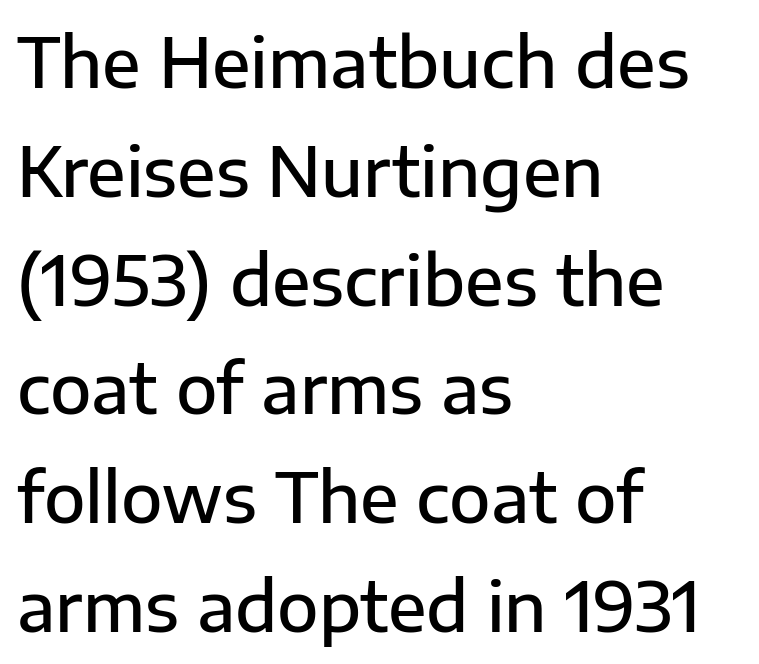
{"serif": "no", "italic": "no", "bold": "semi", "weight": "semibold", "width": "normal", "stroke_contrast": "low", "x_height": "medium", "monospaced": "no", "underline": "no", "align": "left", "line_spacing": "normal", "line_spacing_ratio": 1.6, "letter_spacing": "normal", "letter_spacing_em": 0.0, "glyph_px": 68}
